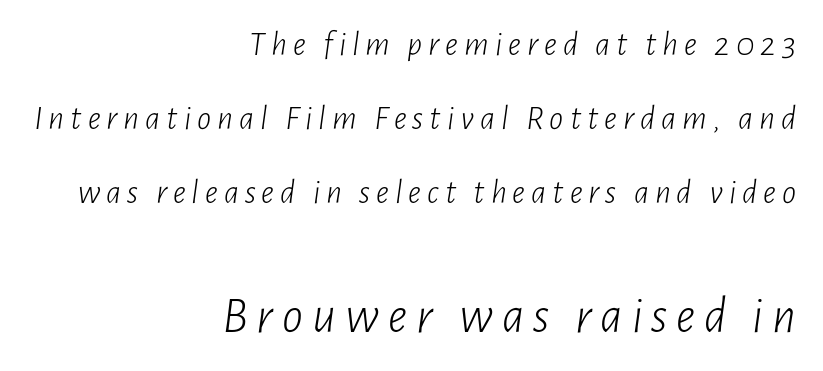
{"italic": "yes", "lean": "right", "slant_degrees": 7, "bold": "no", "weight": "light", "width": "condensed", "stroke_contrast": "low", "x_height": "medium", "monospaced": "no", "underline": "no", "align": "right", "line_spacing": "loose", "line_spacing_ratio": 2.11, "larger_block": "second", "size_ratio": 1.49, "glyph_px": 52}
